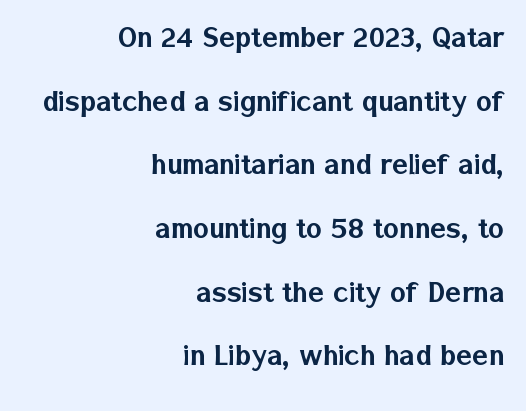
Caption: standard tracking, unaltered. Type style note: lacks serifs. Every stem runs plumb, perpendicular to the baseline. Think of a printed novel: that variable character pitch is what you see here. Honestly, there is no underline to notice here at all. Loosely led — the rows are spread out.
